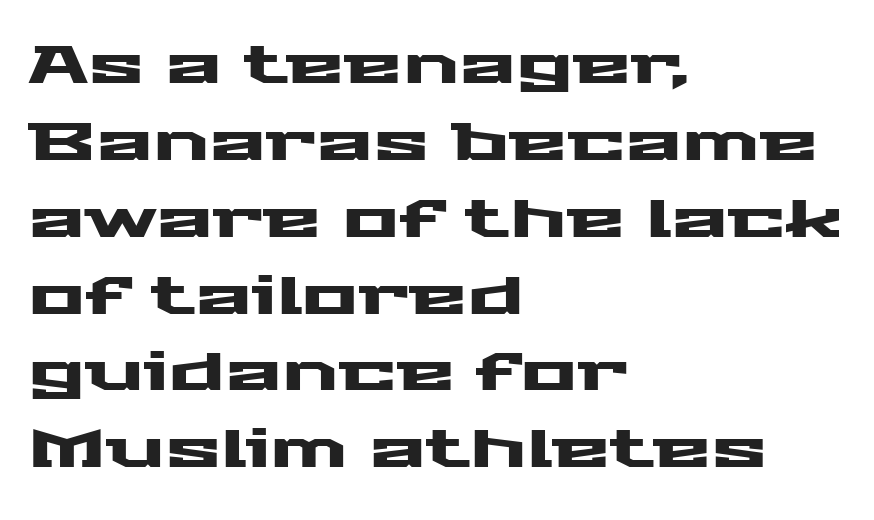
Q: Is the text italic (slanted)? A: No, it is upright.
Q: Is the typeface a serif or a sans-serif typeface? A: Sans-serif.
Q: Is the text underlined? A: No.
Q: How is the paragraph aligned? A: Left-aligned.
Q: Is the spacing between letters normal or unusually wide? A: Normal.
Q: Is the spacing between lines tight, normal or loose? A: Normal.
Q: Width (condensed, normal, or wide)? A: Wide.
Q: Stroke contrast? A: Medium.
Q: x-height? A: Medium.
Q: Monospaced? A: No.
